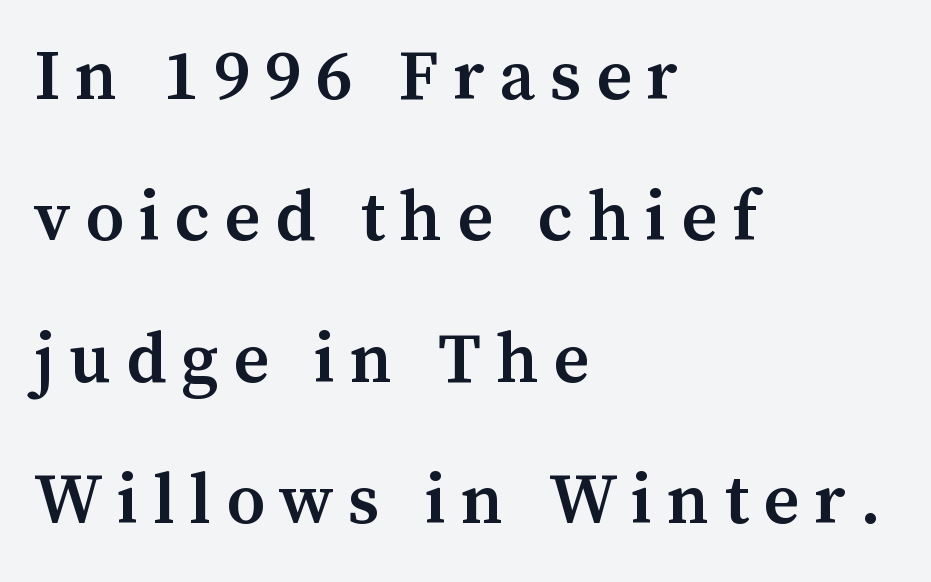
The image shows 70 px semibold serif type, upright; set left-aligned, loose line spacing (2.02x), unusually wide letter spacing (+0.21 em), not underlined; medium stroke contrast and a medium x-height.
